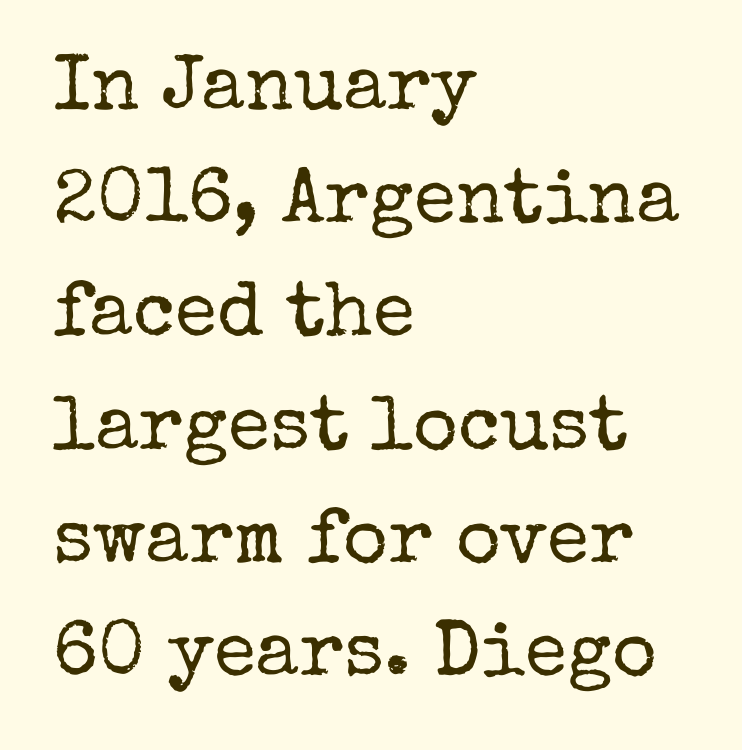
Is the type heavy? It reads as light-to-regular instead. The paragraph has a hard left edge and a soft right edge. The zone under the glyphs is completely vacant. The type sits square on the baseline with zero lean. The font family rendered here belongs to the serif group.
